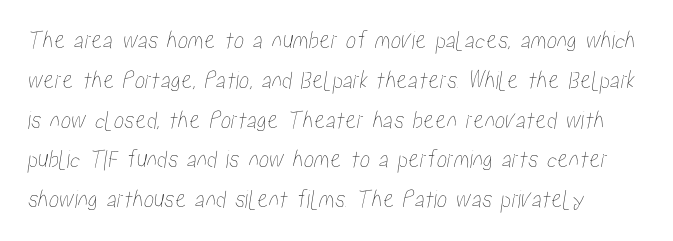
Q: Is the text underlined? A: No.
Q: How is the paragraph aligned? A: Left-aligned.
Q: Is the spacing between letters normal or unusually wide? A: Normal.
Q: Is the spacing between lines tight, normal or loose? A: Normal.
